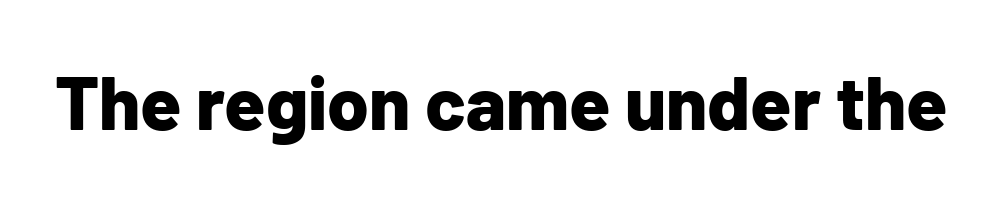
Q: Is the text bold? A: Yes.
Q: Is the text italic (slanted)? A: No, it is upright.
Q: Is the typeface a serif or a sans-serif typeface? A: Sans-serif.
Q: Is the text underlined? A: No.
Q: Is the spacing between letters normal or unusually wide? A: Normal.
Q: Width (condensed, normal, or wide)? A: Normal.
Q: Stroke contrast? A: Low.
Q: x-height? A: Medium.
Q: Monospaced? A: No.
